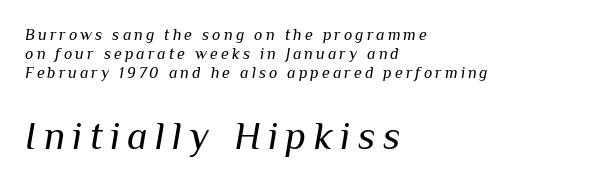
The image shows 39 px regular-weight type, italic (leaning right); set left-aligned, line spacing 1.18x, not underlined; the second (bottom) block is 2.44x larger; medium stroke contrast and a medium x-height.
